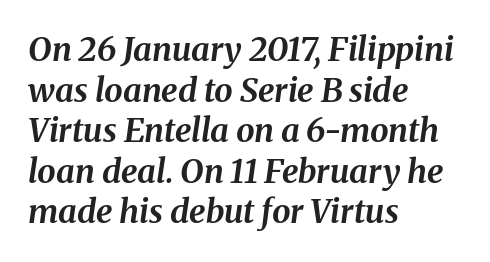
Q: Is the text bold? A: Yes.
Q: Is the text italic (slanted)? A: Yes, it leans right by about 8 degrees.
Q: Is the text underlined? A: No.
Q: How is the paragraph aligned? A: Left-aligned.
Q: Is the spacing between letters normal or unusually wide? A: Normal.
Q: Width (condensed, normal, or wide)? A: Normal.
Q: Stroke contrast? A: Medium.
Q: x-height? A: Medium.
Q: Monospaced? A: No.
